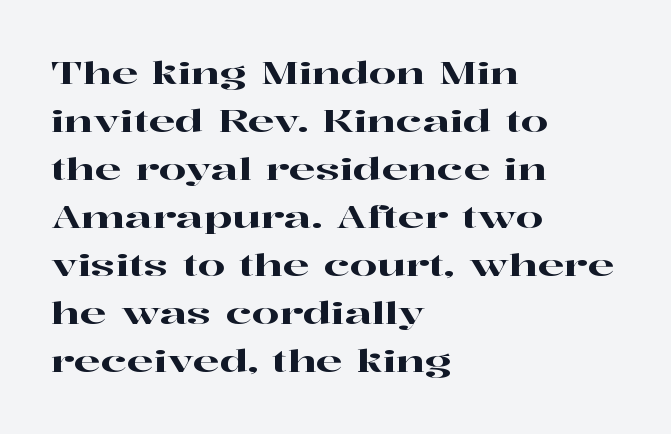
Each letter keeps its own natural width here, so spacing adapts to shape. The setting favours the left margin, as ordinary paragraphs usually do. What stands out about the letter spacing? Nothing — it is the standard amount. Any mark beneath the type? The region is blank. What kind of face is this? One with serifs. Style check: upright.
